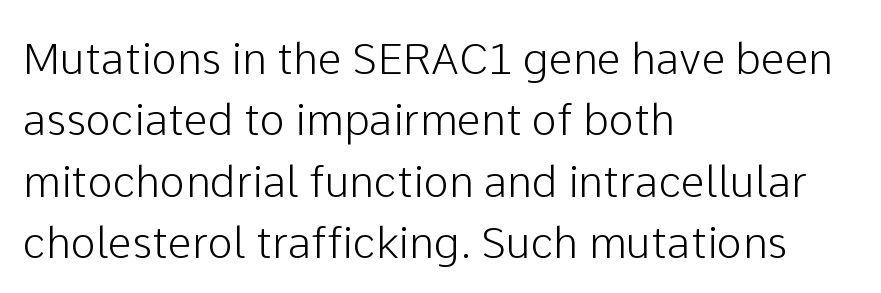
Q: Is the text italic (slanted)? A: No, it is upright.
Q: Is the typeface a serif or a sans-serif typeface? A: Sans-serif.
Q: Is the text underlined? A: No.
Q: How is the paragraph aligned? A: Left-aligned.
Q: Is the spacing between letters normal or unusually wide? A: Normal.
Q: Is the spacing between lines tight, normal or loose? A: Normal.
Q: Width (condensed, normal, or wide)? A: Normal.
Q: Stroke contrast? A: Low.
Q: x-height? A: Medium.
Q: Monospaced? A: No.
